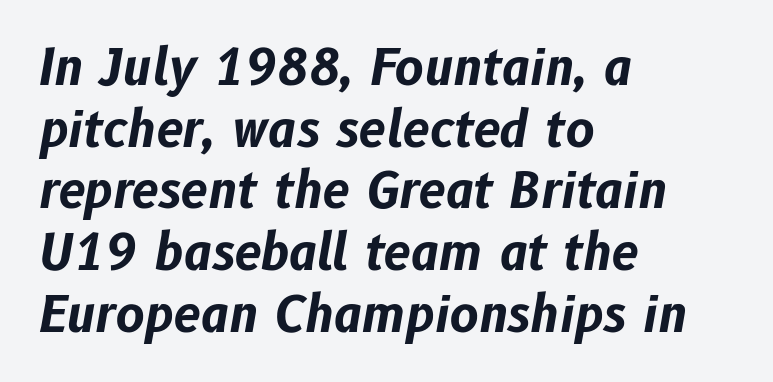
{"italic": "yes", "lean": "right", "slant_degrees": 10, "bold": "yes", "weight": "bold", "width": "normal", "stroke_contrast": "low", "x_height": "medium", "monospaced": "no", "underline": "no", "align": "left", "line_spacing": "normal", "line_spacing_ratio": 1.26, "letter_spacing": "normal", "letter_spacing_em": 0.0, "glyph_px": 49}
